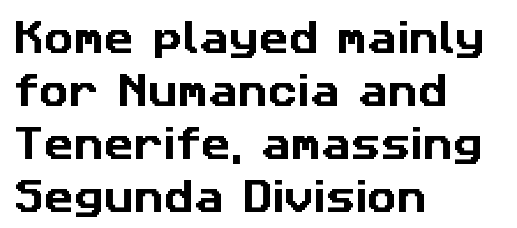
Q: Is the typeface a serif or a sans-serif typeface? A: Sans-serif.
Q: Is the text underlined? A: No.
Q: How is the paragraph aligned? A: Left-aligned.
Q: Is the spacing between letters normal or unusually wide? A: Normal.
Q: Is the spacing between lines tight, normal or loose? A: Normal.
Q: Width (condensed, normal, or wide)? A: Normal.
Q: Stroke contrast? A: Low.
Q: x-height? A: Medium.
Q: Monospaced? A: No.
